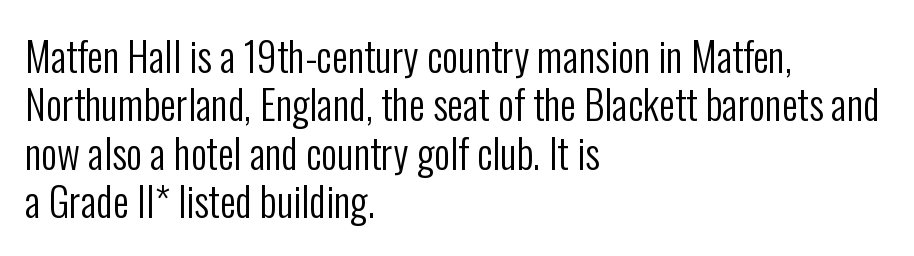
{"serif": "no", "italic": "no", "bold": "no", "weight": "regular", "width": "condensed", "stroke_contrast": "low", "x_height": "medium", "monospaced": "no", "underline": "no", "align": "left", "line_spacing_ratio": 1.21, "letter_spacing": "normal", "letter_spacing_em": 0.0, "glyph_px": 40}
